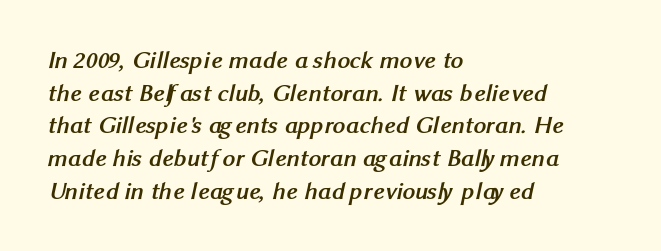
Letter spacing: default. The font is running at its bold setting. The rows are spaced the way most documents space them. Only glyphs here, with clear space below each row.
